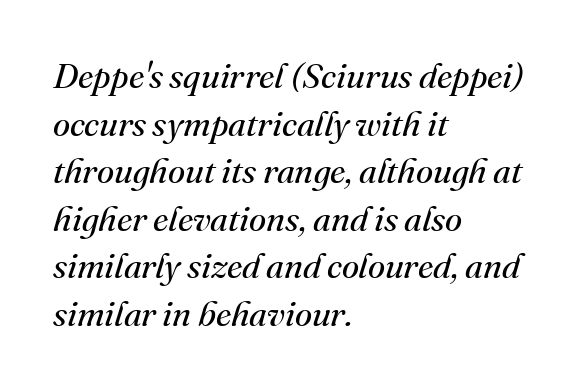
Q: Is the text bold? A: No.
Q: Is the text italic (slanted)? A: Yes, it leans right by about 16 degrees.
Q: Is the typeface a serif or a sans-serif typeface? A: Serif.
Q: Is the text underlined? A: No.
Q: How is the paragraph aligned? A: Left-aligned.
Q: Is the spacing between letters normal or unusually wide? A: Normal.
Q: Is the spacing between lines tight, normal or loose? A: Normal.
Q: Width (condensed, normal, or wide)? A: Normal.
Q: Stroke contrast? A: Medium.
Q: x-height? A: Small.
Q: Monospaced? A: No.
